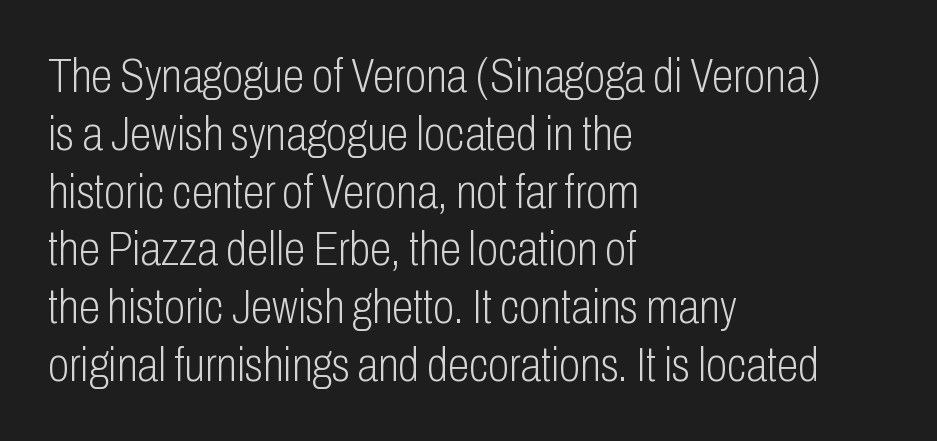
A typesetter would label this face a sans. Type without underlining. Is the letter spacing exaggerated? No — it looks like the ordinary default. Horizontally, the lines are justified to the leading edge only. The rendering uses natural spacing where letterforms have individual widths. The letterforms sit at book weight or below.
